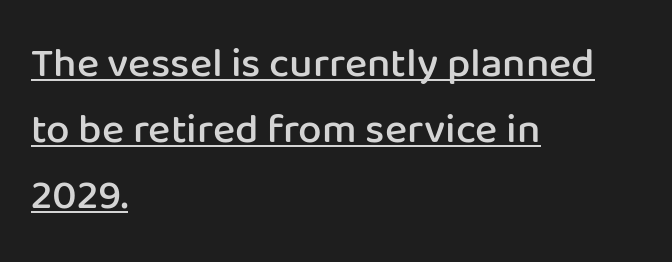
Q: Is the text bold? A: Semi-bold.
Q: Is the text italic (slanted)? A: No, it is upright.
Q: Is the typeface a serif or a sans-serif typeface? A: Sans-serif.
Q: Is the text underlined? A: Yes.
Q: How is the paragraph aligned? A: Left-aligned.
Q: Is the spacing between letters normal or unusually wide? A: Normal.
Q: Is the spacing between lines tight, normal or loose? A: Normal.
Q: Width (condensed, normal, or wide)? A: Normal.
Q: Stroke contrast? A: Low.
Q: x-height? A: Medium.
Q: Monospaced? A: No.
